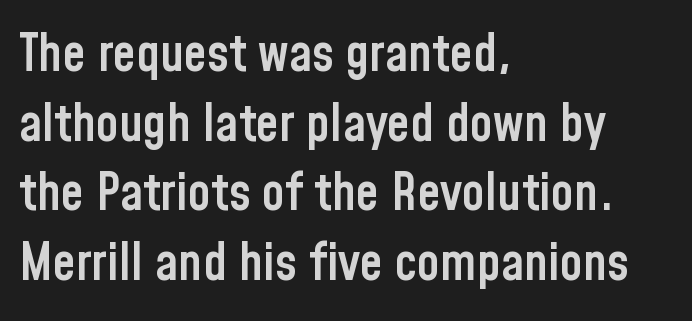
Unlike a traditional serif, this face leaves its strokes unadorned. Glance below the letters and you will spot only blank space. Varying glyph widths throughout — classic text-font behaviour. The designer left line spacing at the default. Alignment: flush left.
